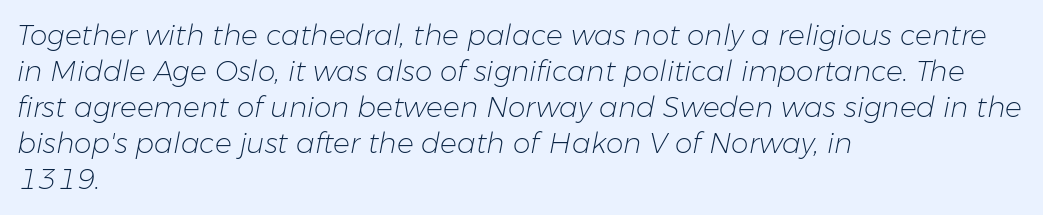
The specimen omits any rule beneath the text block's lines. The type is set solid horizontally, with unmodified tracking. Weight: regular or lighter. Notice how descenders clear the ascenders below comfortably — that's standard leading.
